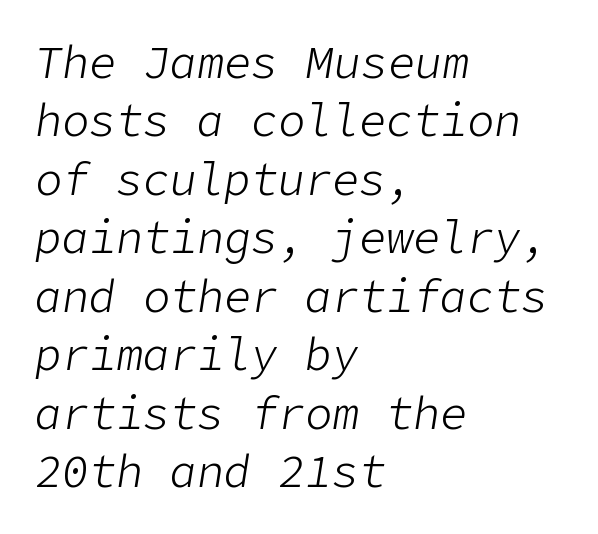
The image shows 45 px light type, italic (leaning right); set left-aligned, normal line spacing (1.3x), normal letter spacing, not underlined; low stroke contrast and a medium x-height.
